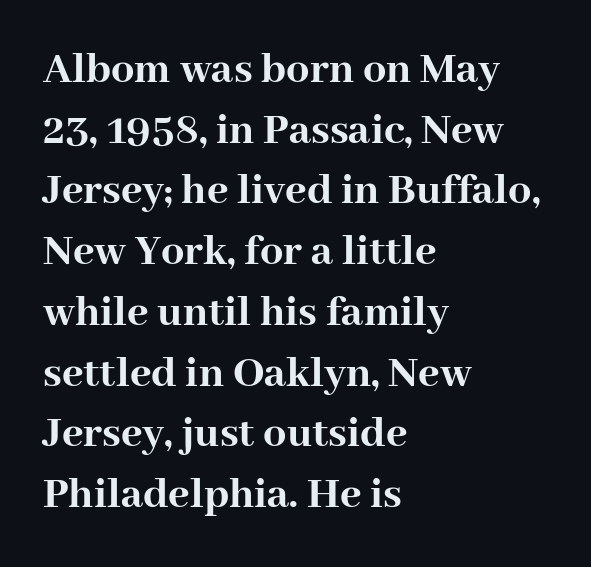
{"serif": "yes", "italic": "no", "bold": "yes", "weight": "semibold", "width": "normal", "stroke_contrast": "high", "x_height": "medium", "monospaced": "no", "underline": "no", "align": "left", "line_spacing": "normal", "line_spacing_ratio": 1.32, "letter_spacing": "normal", "letter_spacing_em": 0.0, "glyph_px": 46}
